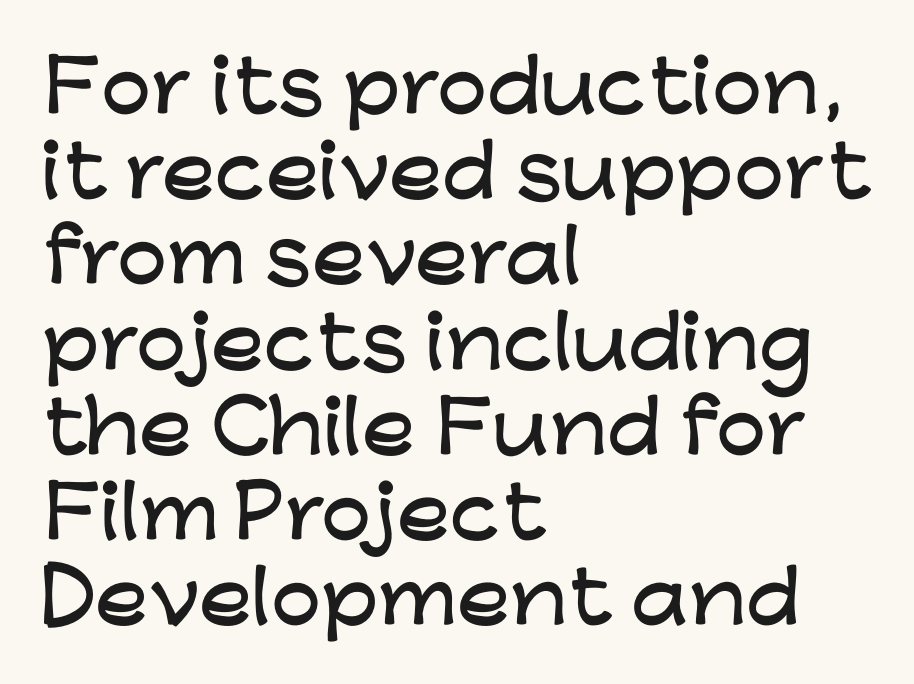
Q: Is the text italic (slanted)? A: No, it is upright.
Q: Is the typeface a serif or a sans-serif typeface? A: Sans-serif.
Q: Is the text underlined? A: No.
Q: How is the paragraph aligned? A: Left-aligned.
Q: Is the spacing between letters normal or unusually wide? A: Normal.
Q: Width (condensed, normal, or wide)? A: Wide.
Q: Stroke contrast? A: Low.
Q: x-height? A: Medium.
Q: Monospaced? A: No.
